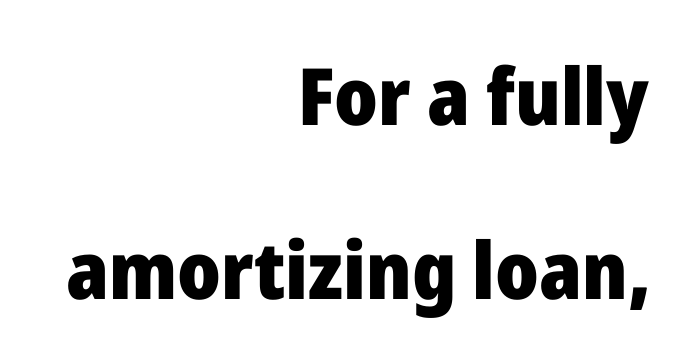
Heavy-handed strokes throughout: this text is bold. Leading is clearly above the norm, producing a sparse column. The paragraph shown leans on its right margin. Nope, no serifs anywhere on these letters. The typography opts for an upright posture over an oblique one. Default kerning and tracking; the words read as compact shapes.
